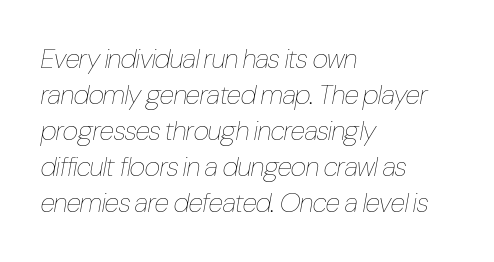
Q: Is the text bold? A: No.
Q: Is the text italic (slanted)? A: Yes, it leans right by about 10 degrees.
Q: Is the text underlined? A: No.
Q: How is the paragraph aligned? A: Left-aligned.
Q: Is the spacing between letters normal or unusually wide? A: Normal.
Q: Is the spacing between lines tight, normal or loose? A: Normal.
